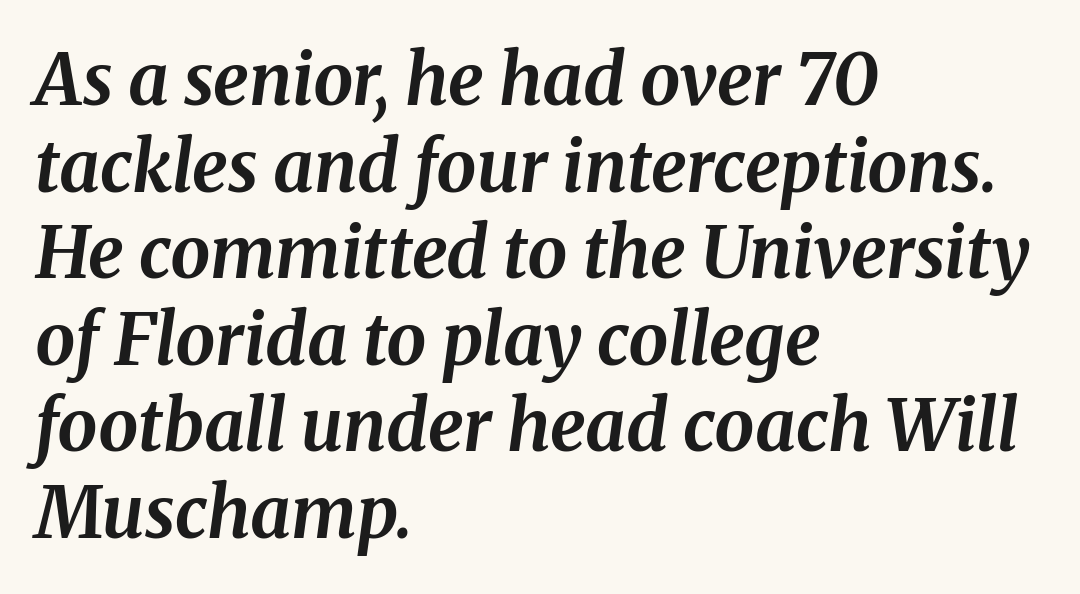
The image shows 71 px bold type, italic (leaning right); set left-aligned, line spacing 1.22x, normal letter spacing, not underlined; medium stroke contrast and a medium x-height.
